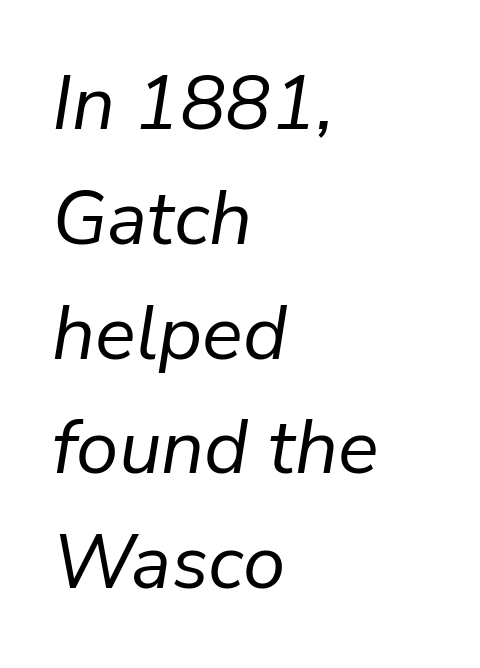
The image shows 76 px regular-weight type, italic (leaning right); set left-aligned, normal line spacing (1.51x), normal letter spacing, not underlined; low stroke contrast and a medium x-height.
